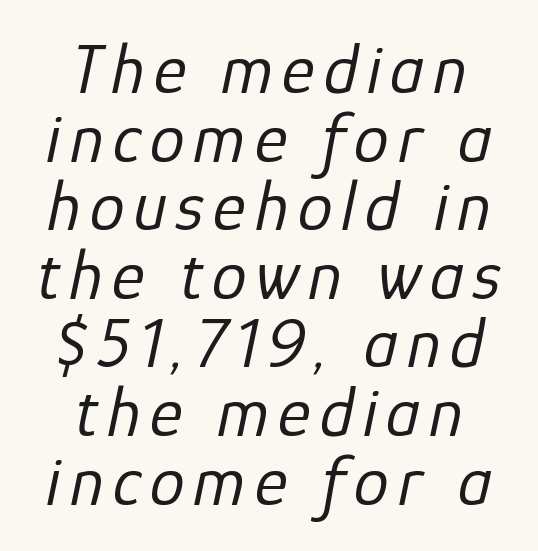
The image shows 70 px regular-weight type, italic (leaning right); set centered, tight line spacing (0.98x), not underlined; low stroke contrast and a medium x-height.
